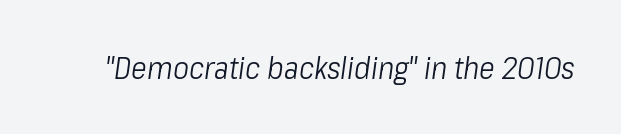
Each row of text sits above clean, open space. Is the stroke heavy? The answer is a plain regular-or-lighter. The line texture is even and compact thanks to regular tracking. Emphasis-style slanted type is in use. Do the characters align in a grid? No, the font is proportional.
